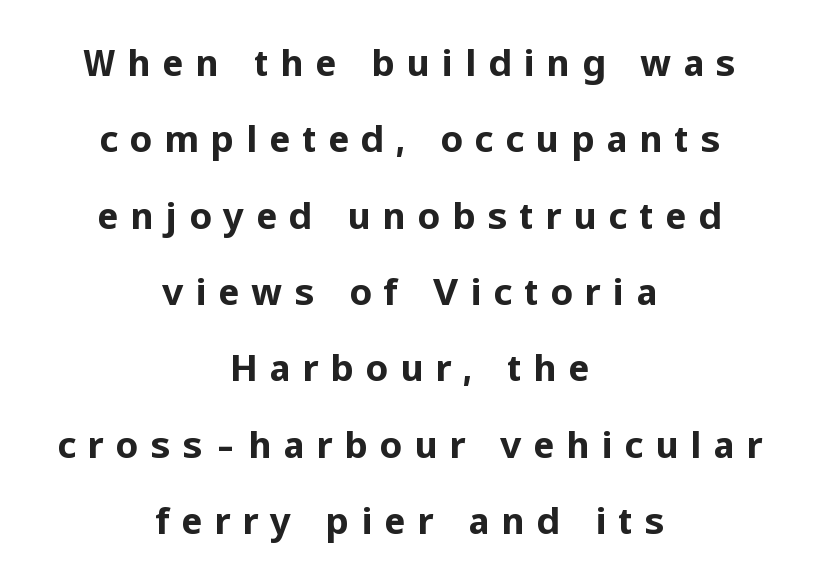
The image shows 36 px bold sans-serif type, upright; set centered, loose line spacing (2.12x), unusually wide letter spacing (+0.32 em), not underlined; low stroke contrast and a medium x-height.
